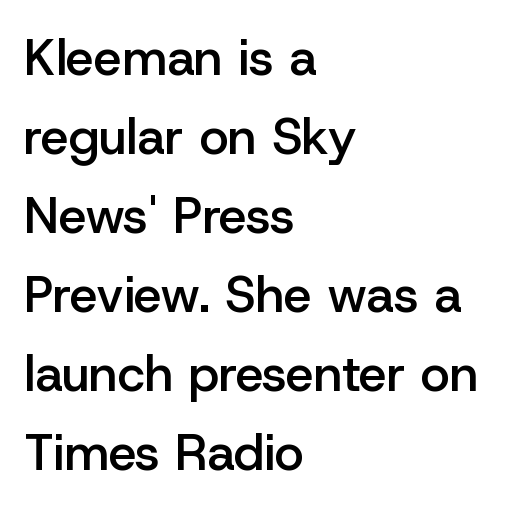
{"serif": "no", "italic": "no", "bold": "semi", "weight": "semibold", "width": "normal", "stroke_contrast": "low", "x_height": "medium", "monospaced": "no", "underline": "no", "align": "left", "line_spacing": "normal", "line_spacing_ratio": 1.58, "letter_spacing": "normal", "letter_spacing_em": 0.0, "glyph_px": 50}
